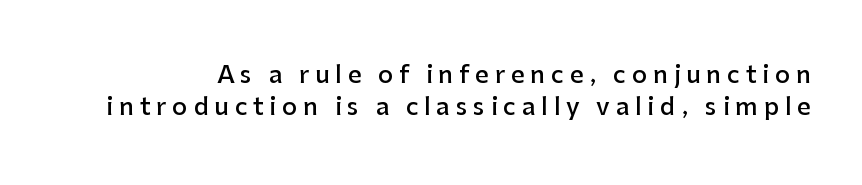
The lettering stays uniformly vertical, giving the passage a roman look. These words are printed semibold, heavier than regular yet not bold. Glance below the letters and you will spot only blank space. The leading is moderate, giving the passage an even texture. Here the glyphs are tracked loosely, breaking word shapes into spaced letters.
